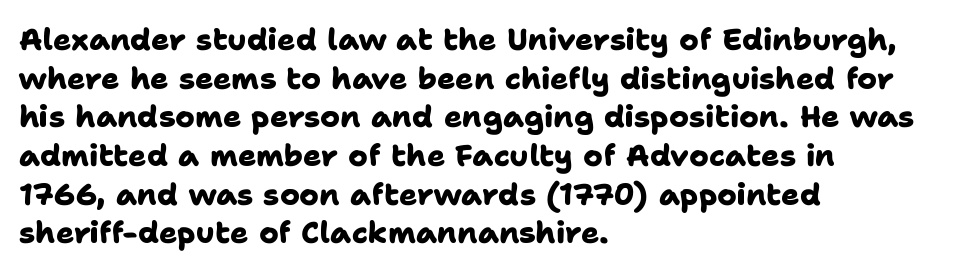
The face used here is proportionally spaced, like ordinary book or web type. These lines carry a lot of weight — the face is fully bold. Does the copy run flush right? No — it runs flush left. Font category for this specimen: sans-serif.
